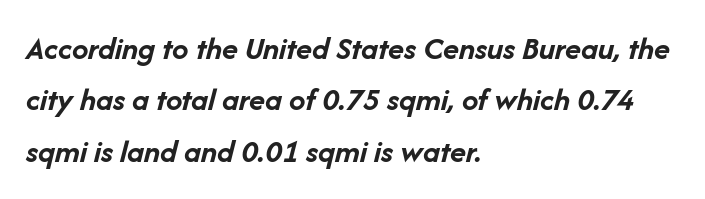
Q: Is the text bold? A: Yes.
Q: Is the text italic (slanted)? A: Yes, it leans right by about 14 degrees.
Q: Is the text underlined? A: No.
Q: How is the paragraph aligned? A: Left-aligned.
Q: Is the spacing between letters normal or unusually wide? A: Normal.
Q: Is the spacing between lines tight, normal or loose? A: Normal.
Q: Width (condensed, normal, or wide)? A: Normal.
Q: Stroke contrast? A: Low.
Q: x-height? A: Medium.
Q: Monospaced? A: No.
